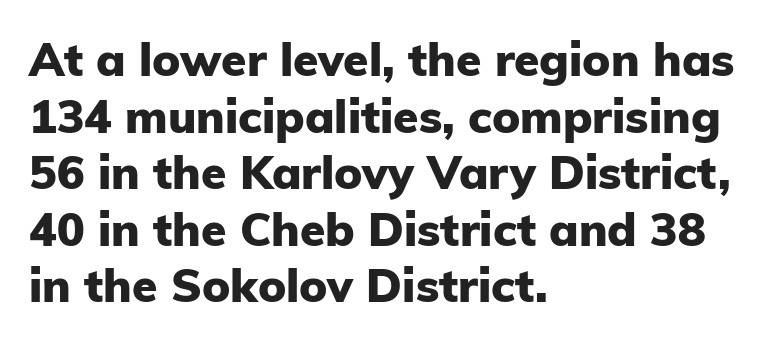
The strip under each line holds only bare page. Ascenders rise straight up at ninety degrees. Does the type have serifs? No, each stem ends abruptly. A dark, heavy texture on the line: the type is bold.
